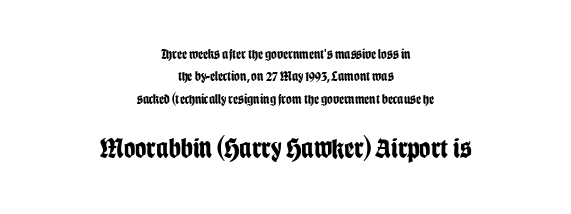
{"serif": "no", "italic": "no", "bold": "yes", "weight": "bold", "width": "condensed", "stroke_contrast": "low", "x_height": "large", "monospaced": "no", "underline": "no", "align": "center", "line_spacing": "normal", "line_spacing_ratio": 1.59, "letter_spacing": "normal", "letter_spacing_em": 0.0, "larger_block": "second", "size_ratio": 2.0, "glyph_px": 28}
